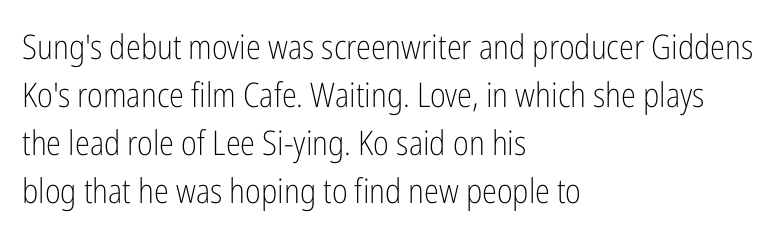
{"serif": "no", "italic": "no", "bold": "no", "weight": "light", "width": "condensed", "stroke_contrast": "low", "x_height": "medium", "monospaced": "no", "underline": "no", "align": "left", "line_spacing": "normal", "line_spacing_ratio": 1.41, "letter_spacing": "normal", "letter_spacing_em": 0.0, "glyph_px": 34}
